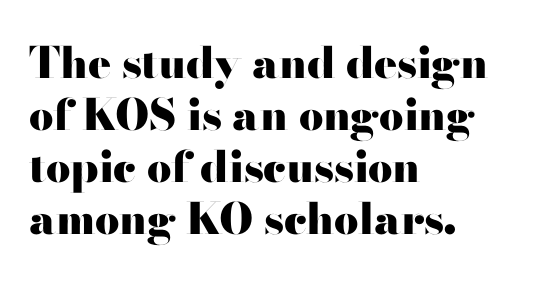
Q: Is the text bold? A: Yes.
Q: Is the text italic (slanted)? A: No, it is upright.
Q: Is the typeface a serif or a sans-serif typeface? A: Sans-serif.
Q: Is the text underlined? A: No.
Q: How is the paragraph aligned? A: Left-aligned.
Q: Is the spacing between letters normal or unusually wide? A: Normal.
Q: Width (condensed, normal, or wide)? A: Wide.
Q: Stroke contrast? A: High.
Q: x-height? A: Small.
Q: Monospaced? A: No.
